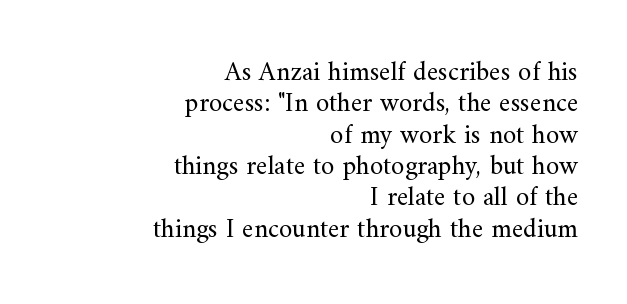
Q: Is the text bold? A: No.
Q: Is the text italic (slanted)? A: No, it is upright.
Q: Is the text underlined? A: No.
Q: How is the paragraph aligned? A: Right-aligned.
Q: Is the spacing between letters normal or unusually wide? A: Normal.
